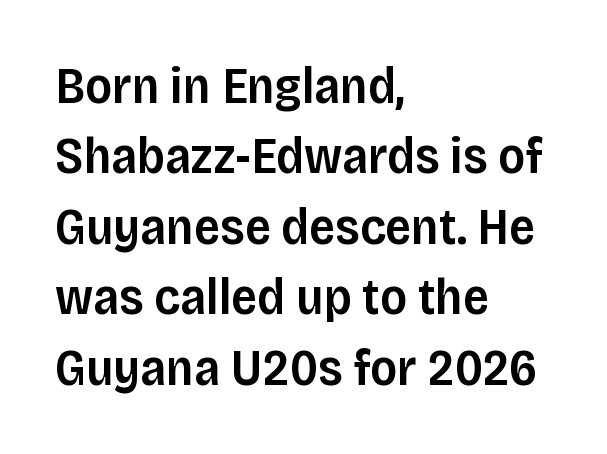
The image shows 51 px semibold sans-serif type, upright; set left-aligned, normal line spacing (1.38x), normal letter spacing, not underlined; low stroke contrast and a large x-height.
